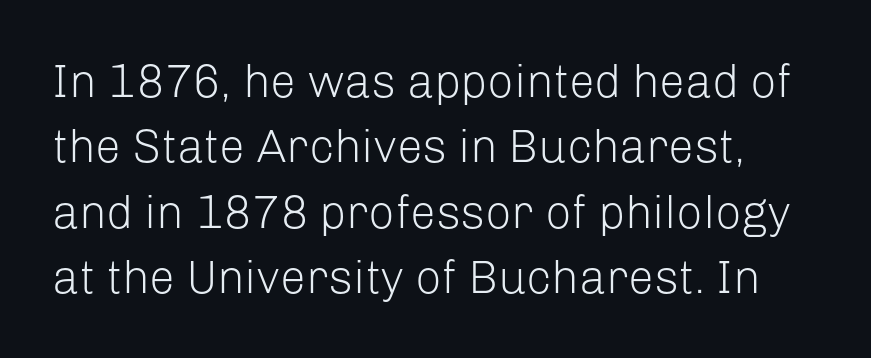
Type without underlining. Each stroke keeps to a modest, everyday thickness or less. No italicization has been applied; the sample stays upright. Regarding leading, the lines here are spaced in the standard way.
